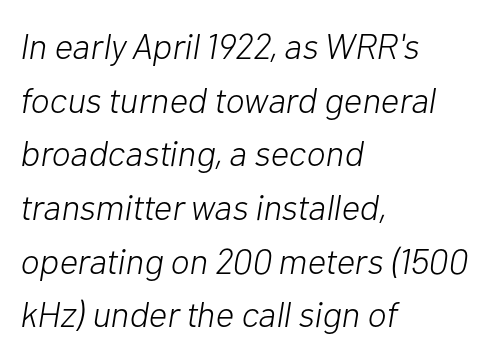
Counters stay open thanks to moderate or lighter strokes. If you measured baseline to baseline, you'd find a middling distance. Spacing verdict: proportional, widths tailored to each character. The glyphs are unaccompanied by any horizontal stroke below them.
